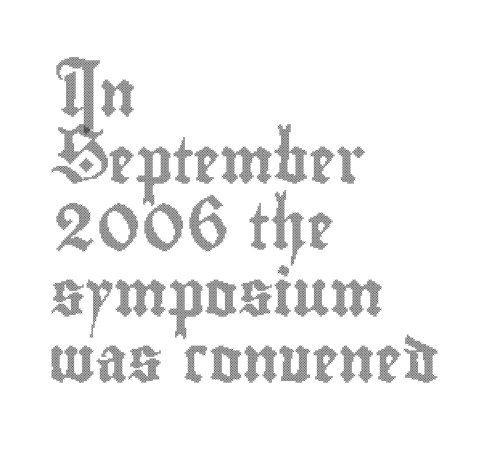
{"italic": "no", "width": "condensed", "x_height": "small", "monospaced": "no", "underline": "no", "align": "left", "line_spacing": "normal", "line_spacing_ratio": 1.48, "letter_spacing": "normal", "letter_spacing_em": 0.0, "glyph_px": 45}
